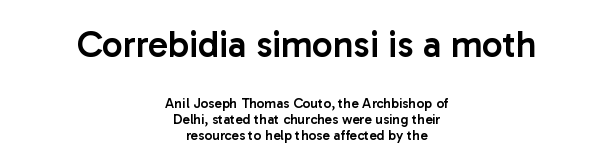
Italic? Not at all — the glyphs are vertical. How heavy is the stroke? Medium-heavy — a semibold, shy of bold. These lines stack symmetrically, like a column narrowing and widening about its center. The gaps between neighbouring characters are ordinary and unremarkable.
